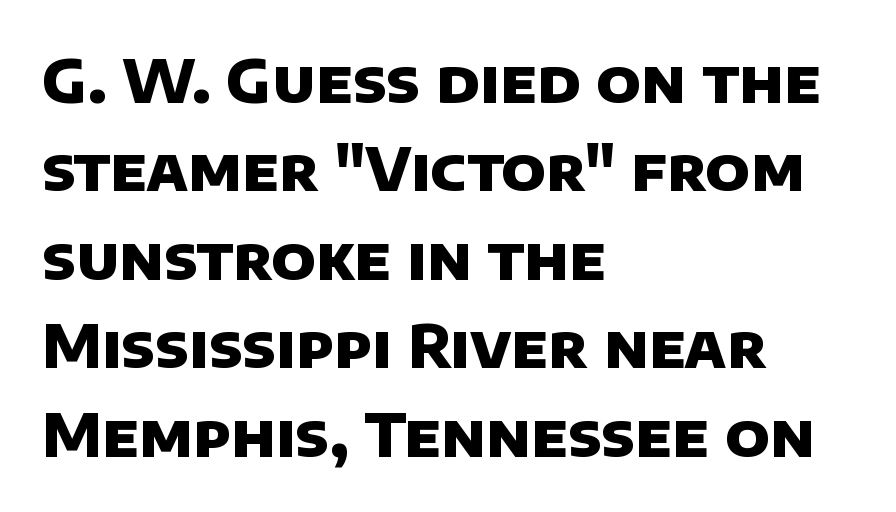
{"serif": "no", "bold": "yes", "weight": "heavy", "width": "normal", "stroke_contrast": "low", "x_height": "large", "monospaced": "no", "underline": "no", "align": "left", "line_spacing": "normal", "line_spacing_ratio": 1.5, "letter_spacing": "normal", "letter_spacing_em": 0.0, "glyph_px": 59}
